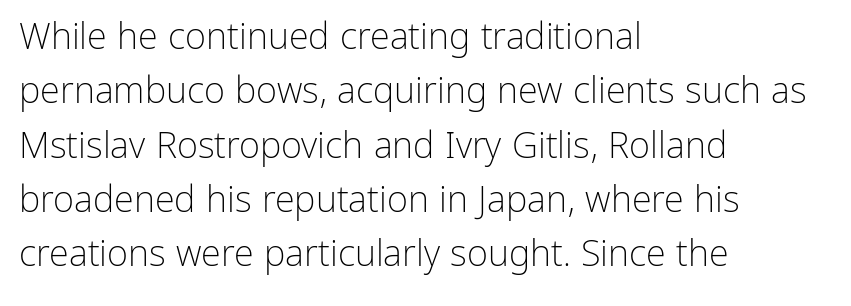
Q: Is the text bold? A: No.
Q: Is the text italic (slanted)? A: No, it is upright.
Q: Is the typeface a serif or a sans-serif typeface? A: Sans-serif.
Q: Is the text underlined? A: No.
Q: How is the paragraph aligned? A: Left-aligned.
Q: Is the spacing between letters normal or unusually wide? A: Normal.
Q: Is the spacing between lines tight, normal or loose? A: Normal.
Q: Width (condensed, normal, or wide)? A: Normal.
Q: Stroke contrast? A: Low.
Q: x-height? A: Medium.
Q: Monospaced? A: No.
